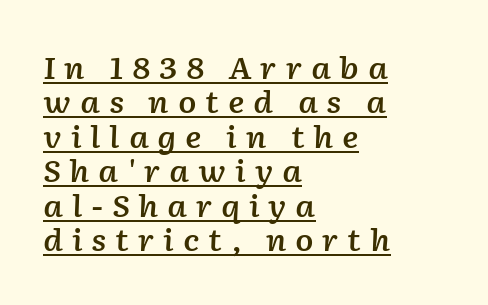
Q: Is the text bold? A: Semi-bold.
Q: Is the text italic (slanted)? A: Yes, it leans right by about 2 degrees.
Q: Is the text underlined? A: Yes.
Q: How is the paragraph aligned? A: Left-aligned.
Q: Is the spacing between letters normal or unusually wide? A: Unusually wide.
Q: Is the spacing between lines tight, normal or loose? A: Tight.
Q: Width (condensed, normal, or wide)? A: Normal.
Q: Stroke contrast? A: Low.
Q: x-height? A: Medium.
Q: Monospaced? A: No.
